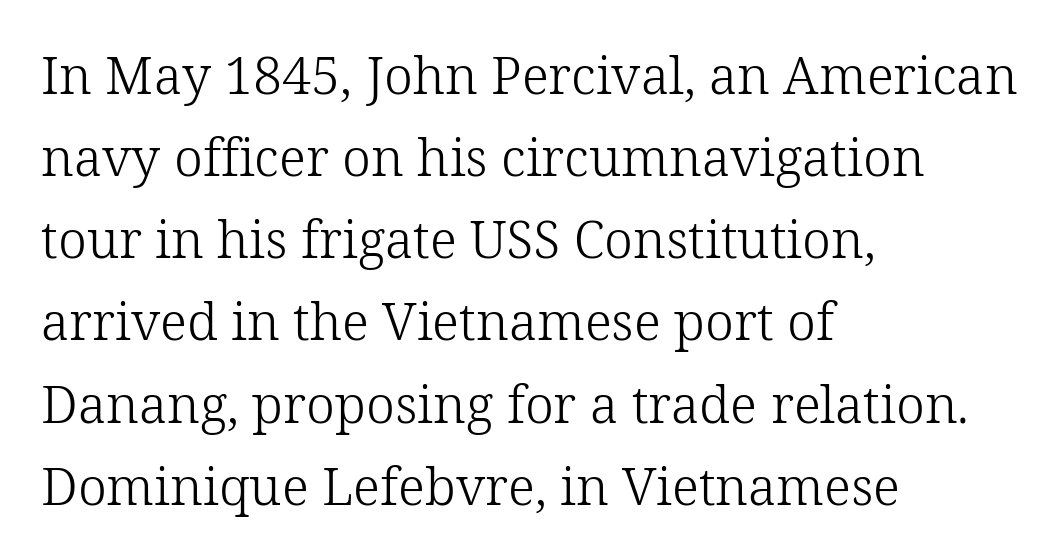
Q: Is the text bold? A: No.
Q: Is the text italic (slanted)? A: No, it is upright.
Q: Is the typeface a serif or a sans-serif typeface? A: Serif.
Q: Is the text underlined? A: No.
Q: How is the paragraph aligned? A: Left-aligned.
Q: Is the spacing between letters normal or unusually wide? A: Normal.
Q: Is the spacing between lines tight, normal or loose? A: Normal.
Q: Width (condensed, normal, or wide)? A: Normal.
Q: Stroke contrast? A: Low.
Q: x-height? A: Medium.
Q: Monospaced? A: No.
